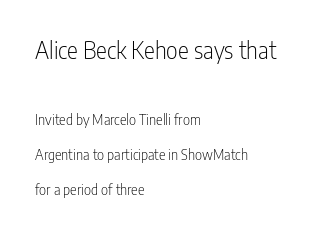
Observe the ordinary spacing: letters are neighbours, not strangers. Caption: multi-line text, flush left, ragged right. Scale decreases going downward across the two blocks. The glyphs are unaccompanied by any horizontal stroke below them. The font sits on the lighter half of the weight spectrum, regular included. The rendering uses a large line-height, opening up the rows.
